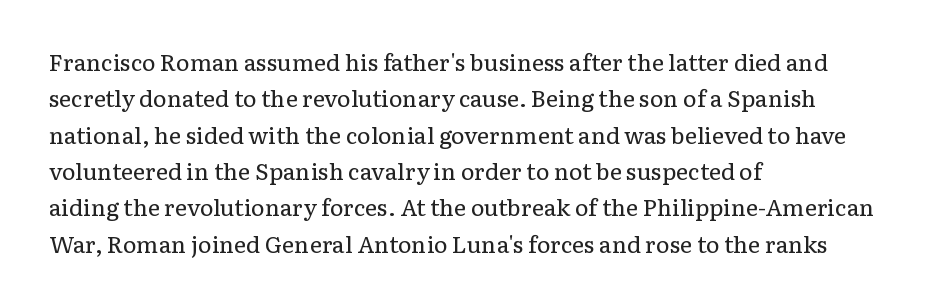
Q: Is the text bold? A: No.
Q: Is the text italic (slanted)? A: No, it is upright.
Q: Is the text underlined? A: No.
Q: How is the paragraph aligned? A: Left-aligned.
Q: Is the spacing between letters normal or unusually wide? A: Normal.
Q: Is the spacing between lines tight, normal or loose? A: Normal.
